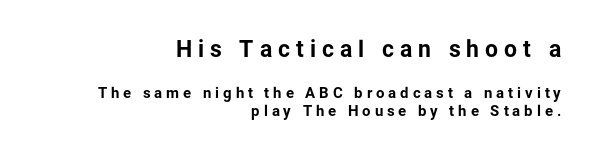
The image shows 23 px bold type, upright; set right-aligned, line spacing 1.23x, unusually wide letter spacing (+0.26 em), not underlined; the first (top) block is 1.53x larger.
